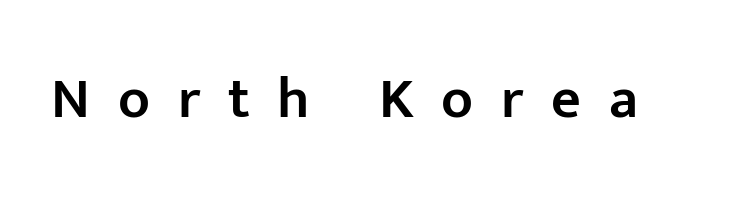
Font category for this specimen: sans-serif. A fair bit of extra ink — the face is semibold, not bold. The rendering uses natural spacing where letterforms have individual widths. Loose tracking; the words dissolve into strings of separated letters. Nope, not italic — everything's standing straight. Just letters on the line, the space beneath them empty.
